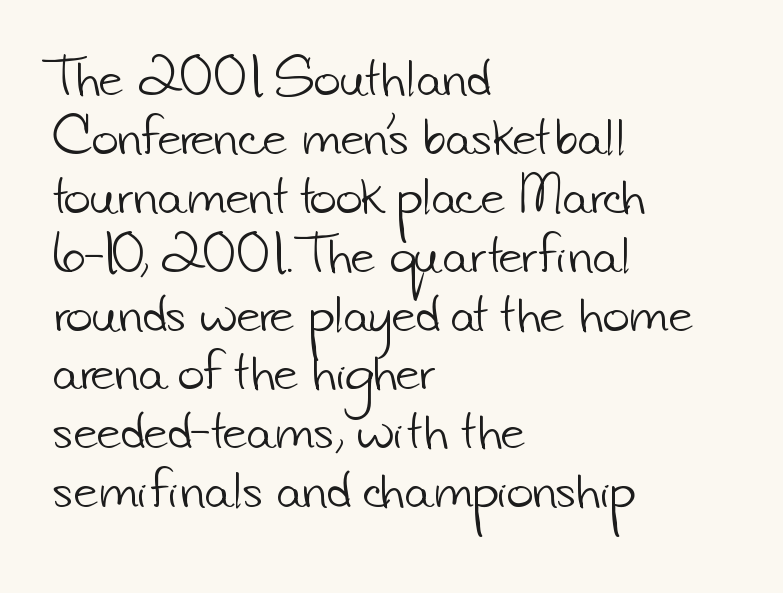
Q: Is the text bold? A: No.
Q: Is the typeface a serif or a sans-serif typeface? A: Sans-serif.
Q: Is the text underlined? A: No.
Q: How is the paragraph aligned? A: Left-aligned.
Q: Is the spacing between letters normal or unusually wide? A: Normal.
Q: Is the spacing between lines tight, normal or loose? A: Normal.
Q: Width (condensed, normal, or wide)? A: Normal.
Q: Stroke contrast? A: Low.
Q: x-height? A: Small.
Q: Monospaced? A: No.
